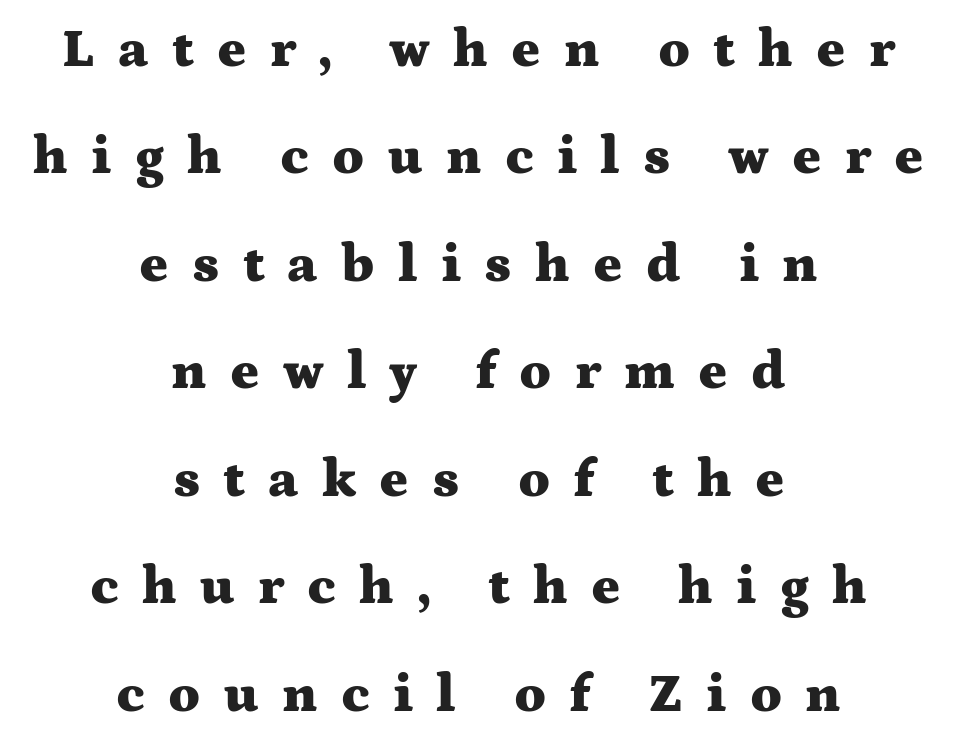
The image shows 54 px heavy, wide serif type, upright; set centered, loose line spacing (1.99x), unusually wide letter spacing (+0.43 em), not underlined; medium stroke contrast and a medium x-height.
